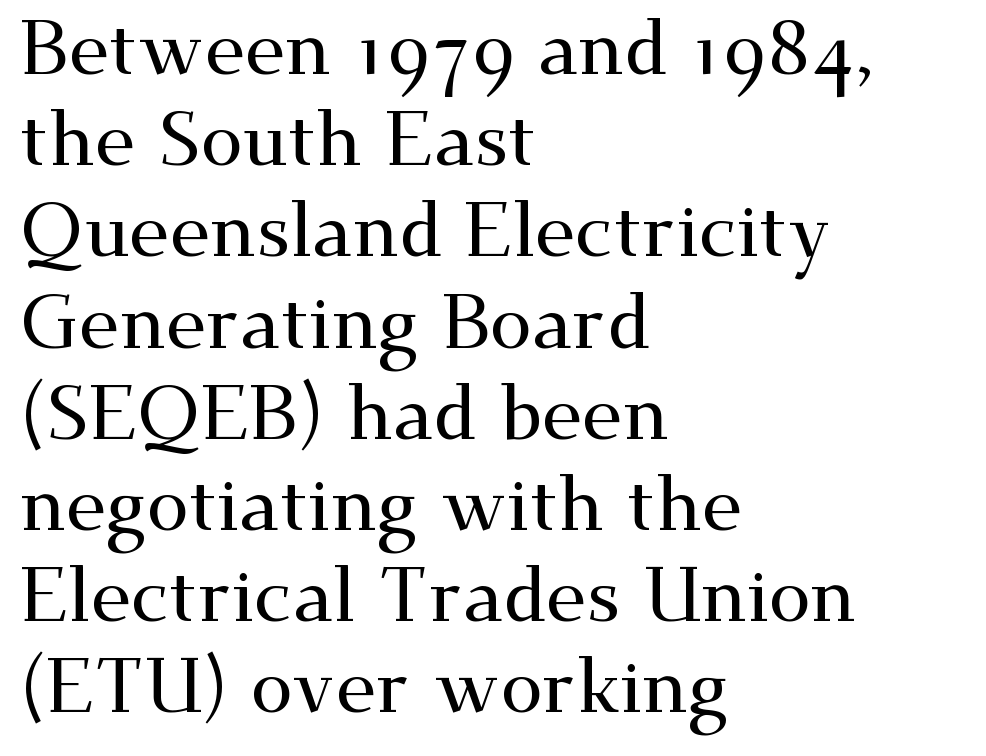
The letterforms sit shoulder to shoulder at normal distance. Here the designer chose a conventional face with non-uniform glyph widths. The area under the type is left untouched. The typography opts for an upright posture over an oblique one. Line starts are locked; line ends wander.
